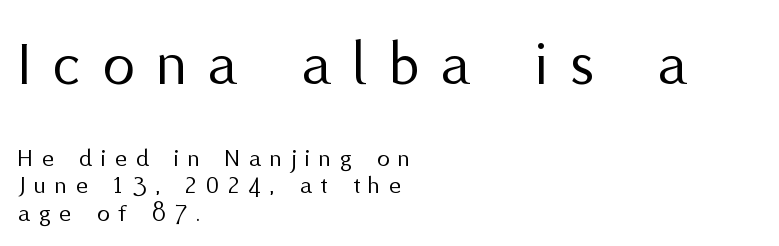
The image shows 65 px regular-weight sans-serif type, upright; set left-aligned, tight line spacing (1.06x), unusually wide letter spacing (+0.34 em), not underlined; the first (top) block is 2.5x larger; medium stroke contrast and a medium x-height.
